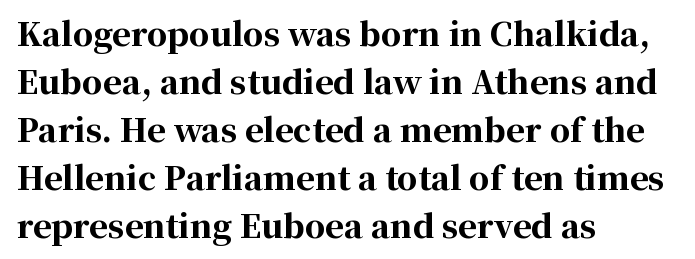
A typesetter would label this face a serif. Casual observation: everything's shoved over to the left. Descenders hang freely into open space. What weight is shown? A full bold with thick strokes. Quick note: interline space is typical.
